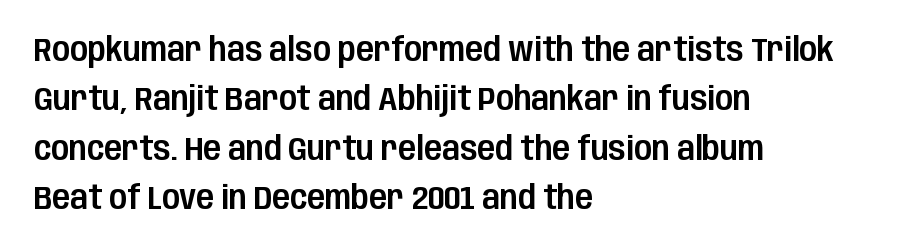
The image shows 33 px condensed sans-serif type, upright; set left-aligned, normal line spacing (1.5x), normal letter spacing, not underlined; low stroke contrast and a large x-height.
